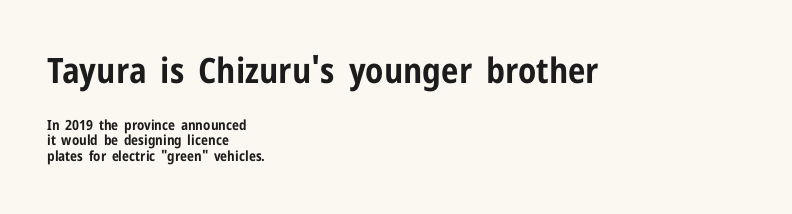
{"serif": "no", "italic": "no", "bold": "yes", "weight": "bold", "width": "condensed", "stroke_contrast": "low", "x_height": "medium", "monospaced": "no", "underline": "no", "align": "left", "line_spacing": "tight", "line_spacing_ratio": 1.13, "letter_spacing": "normal", "letter_spacing_em": 0.0, "larger_block": "first", "size_ratio": 2.5, "glyph_px": 35}
